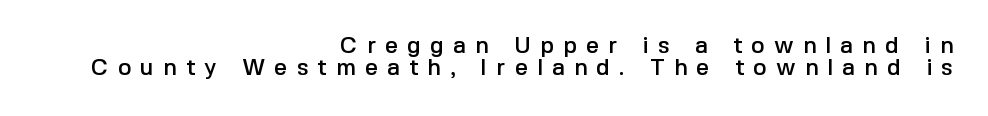
Q: Is the text italic (slanted)? A: No, it is upright.
Q: Is the text underlined? A: No.
Q: How is the paragraph aligned? A: Right-aligned.
Q: Is the spacing between letters normal or unusually wide? A: Unusually wide.
Q: Is the spacing between lines tight, normal or loose? A: Tight.
